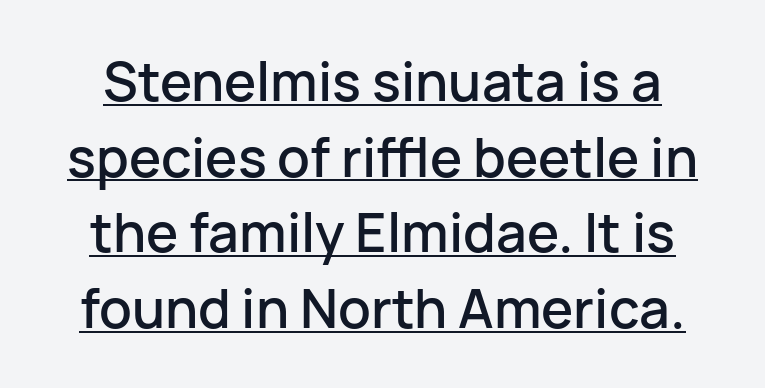
Q: Is the text italic (slanted)? A: No, it is upright.
Q: Is the typeface a serif or a sans-serif typeface? A: Sans-serif.
Q: Is the text underlined? A: Yes.
Q: Is the spacing between letters normal or unusually wide? A: Normal.
Q: Is the spacing between lines tight, normal or loose? A: Normal.
Q: Width (condensed, normal, or wide)? A: Normal.
Q: Stroke contrast? A: Low.
Q: x-height? A: Medium.
Q: Monospaced? A: No.
